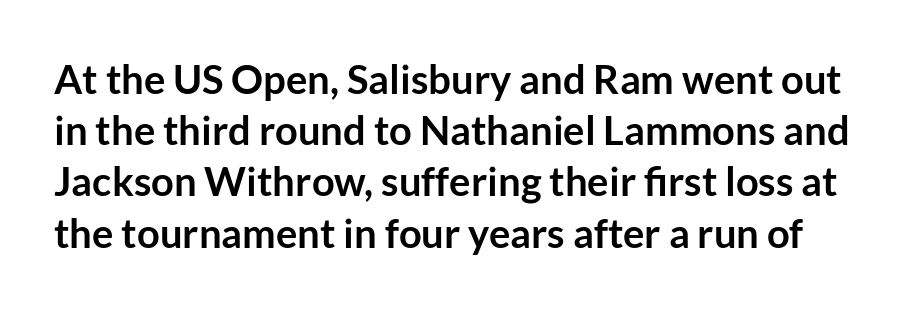
The baseline area is clear. Caption: bold face, heavy strokes. Nope, not italic — everything's standing straight. Nothing sits at the stroke ends, so this counts as sans-serif. These lines sit exactly where default settings would place them.
